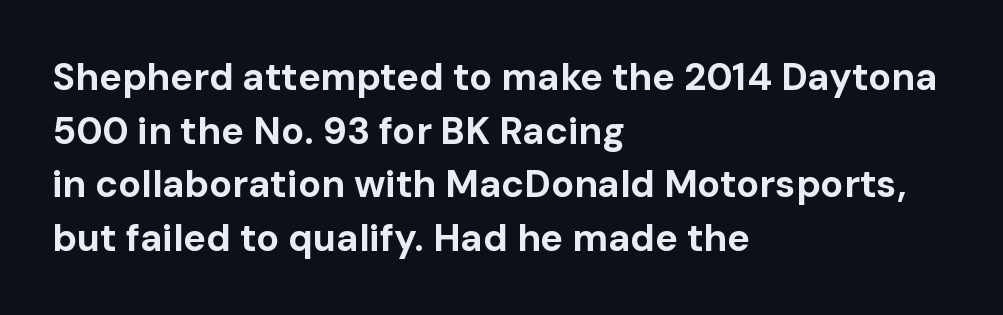
{"serif": "no", "italic": "no", "bold": "yes", "weight": "bold", "width": "normal", "stroke_contrast": "low", "x_height": "medium", "monospaced": "no", "underline": "no", "align": "left", "line_spacing": "normal", "line_spacing_ratio": 1.41, "letter_spacing": "normal", "letter_spacing_em": 0.0, "glyph_px": 38}
